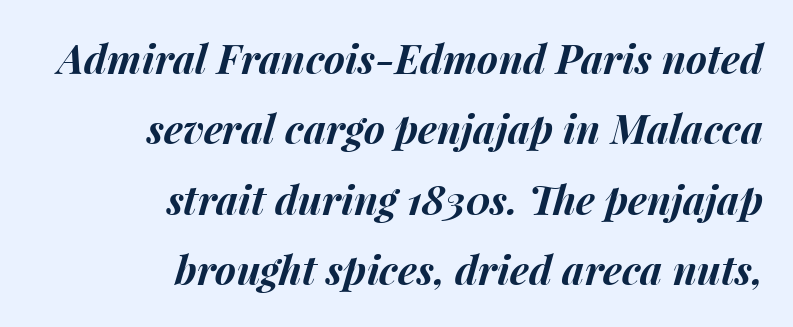
Q: Is the text bold? A: Yes.
Q: Is the text italic (slanted)? A: Yes, it leans right by about 15 degrees.
Q: Is the text underlined? A: No.
Q: How is the paragraph aligned? A: Right-aligned.
Q: Is the spacing between letters normal or unusually wide? A: Normal.
Q: Width (condensed, normal, or wide)? A: Normal.
Q: Stroke contrast? A: Medium.
Q: x-height? A: Medium.
Q: Monospaced? A: No.
